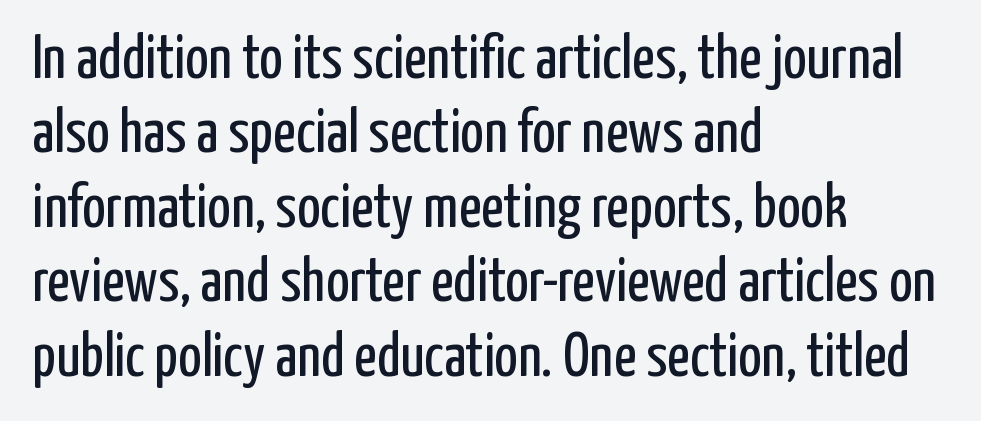
Q: Is the text bold? A: No.
Q: Is the text italic (slanted)? A: No, it is upright.
Q: Is the typeface a serif or a sans-serif typeface? A: Sans-serif.
Q: Is the text underlined? A: No.
Q: How is the paragraph aligned? A: Left-aligned.
Q: Is the spacing between letters normal or unusually wide? A: Normal.
Q: Width (condensed, normal, or wide)? A: Condensed.
Q: Stroke contrast? A: Low.
Q: x-height? A: Medium.
Q: Monospaced? A: No.
